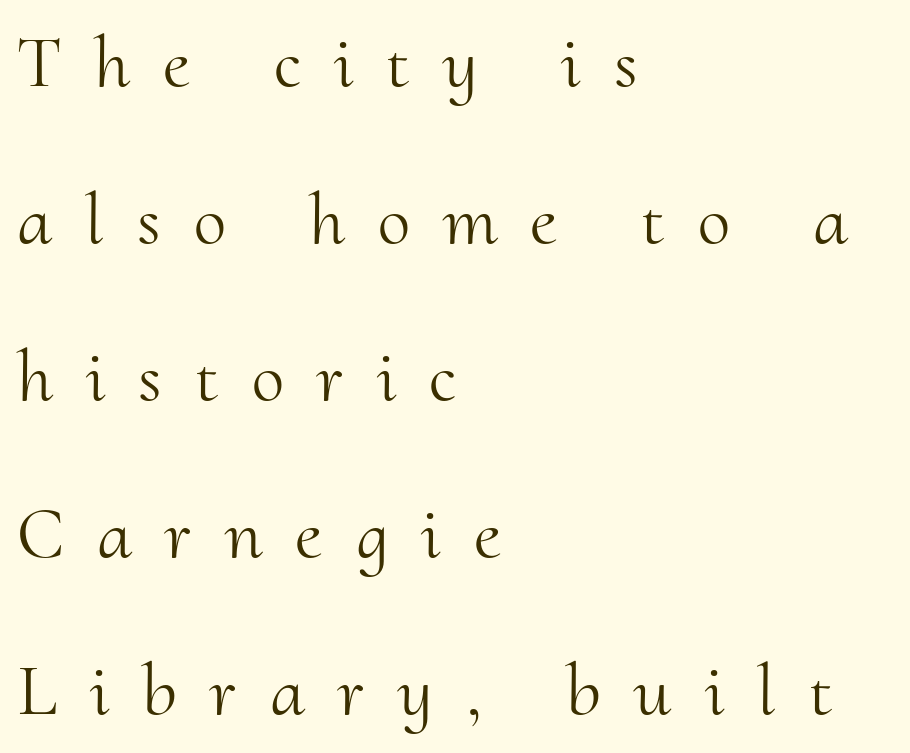
{"serif": "yes", "italic": "no", "bold": "no", "weight": "light", "width": "normal", "stroke_contrast": "medium", "x_height": "small", "monospaced": "no", "underline": "no", "align": "left", "line_spacing": "loose", "line_spacing_ratio": 2.12, "letter_spacing": "wide", "letter_spacing_em": 0.45, "glyph_px": 74}
